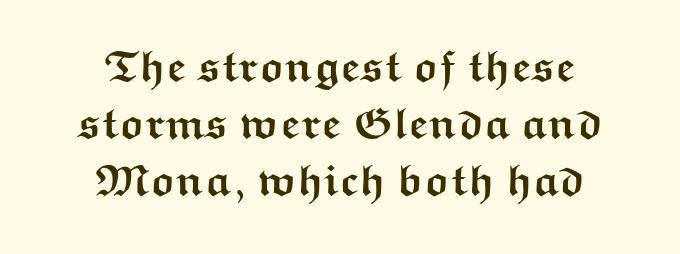
Q: Is the text bold? A: Yes.
Q: Is the text italic (slanted)? A: No, it is upright.
Q: Is the typeface a serif or a sans-serif typeface? A: Sans-serif.
Q: Is the text underlined? A: No.
Q: How is the paragraph aligned? A: Centered.
Q: Is the spacing between letters normal or unusually wide? A: Normal.
Q: Is the spacing between lines tight, normal or loose? A: Normal.
Q: Width (condensed, normal, or wide)? A: Wide.
Q: Stroke contrast? A: Medium.
Q: x-height? A: Medium.
Q: Monospaced? A: No.
